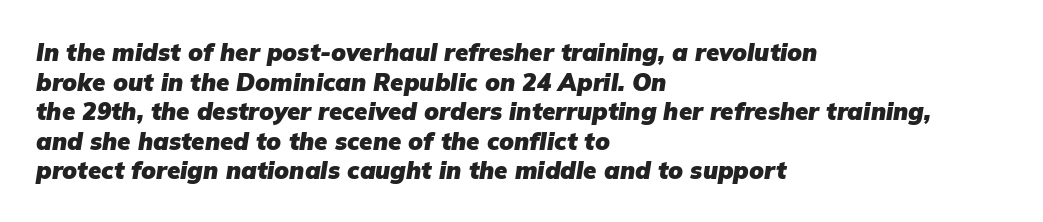
The image shows 24 px bold type, italic (leaning right); set left-aligned, line spacing 1.23x, normal letter spacing, not underlined.
